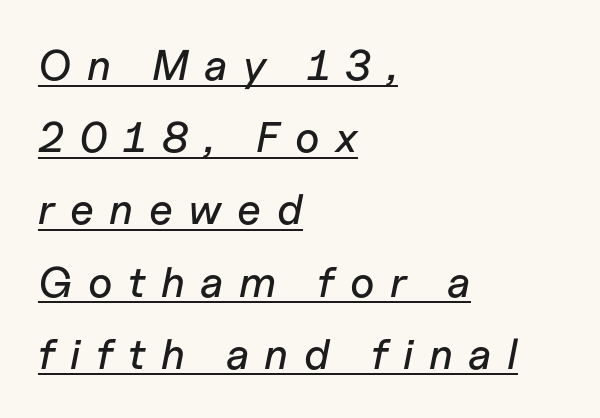
{"italic": "yes", "lean": "right", "slant_degrees": 11, "width": "normal", "stroke_contrast": "low", "x_height": "medium", "monospaced": "no", "underline": "yes", "align": "left", "line_spacing": "normal", "line_spacing_ratio": 1.68, "letter_spacing": "wide", "letter_spacing_em": 0.36, "glyph_px": 43}
